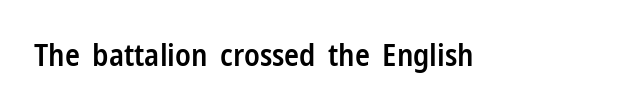
The image shows 31 px semibold, condensed sans-serif type, upright; set normal letter spacing, not underlined; low stroke contrast and a medium x-height.
